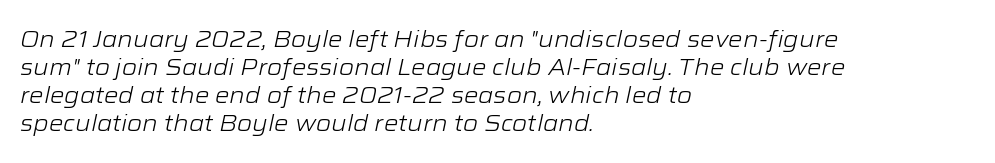
The face looks like a standard text weight, possibly lighter. This is oblique type, the kind used for emphasis or titles. The passage shown is not underscored anywhere. One-word summary of the alignment: left.
